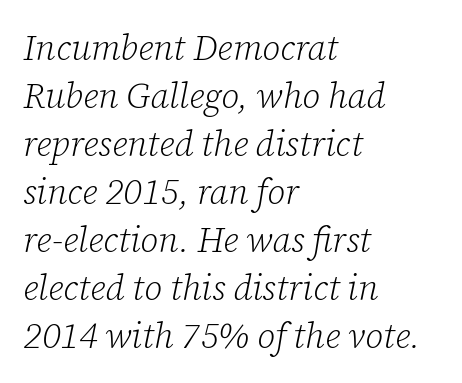
Slanted lettering throughout. You can tell from the footed stems that serif type was used. A clean baseline with only descenders dipping below it. The lines in this sample share a left origin and differ only in where they stop. Compared with typical paragraphs, the rows here are spaced about the same.
